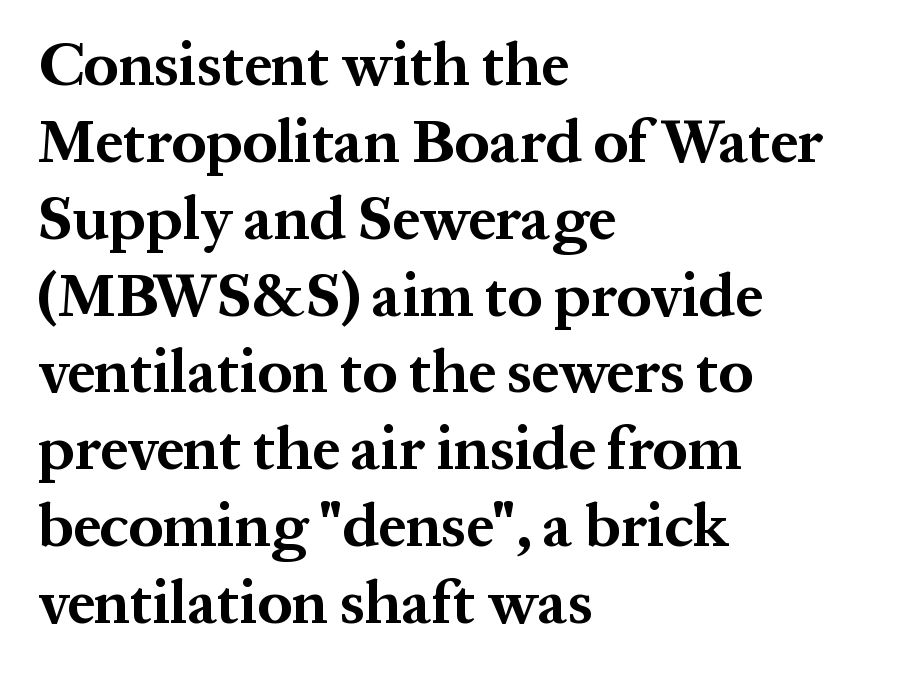
{"serif": "yes", "italic": "no", "bold": "yes", "weight": "bold", "width": "normal", "stroke_contrast": "medium", "x_height": "medium", "monospaced": "no", "underline": "no", "align": "left", "line_spacing": "normal", "line_spacing_ratio": 1.26, "letter_spacing": "normal", "letter_spacing_em": 0.0, "glyph_px": 61}
